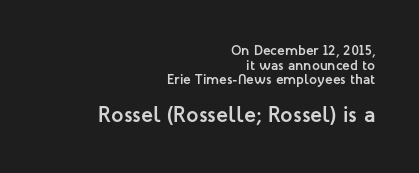
Q: Is the text bold? A: Yes.
Q: Is the text italic (slanted)? A: No, it is upright.
Q: Is the text underlined? A: No.
Q: How is the paragraph aligned? A: Right-aligned.
Q: Is the spacing between letters normal or unusually wide? A: Normal.
Q: Is the spacing between lines tight, normal or loose? A: Tight.
Q: Which block of text is set in a larger size, the first (top) or the second (bottom)? A: The second (bottom) one.
